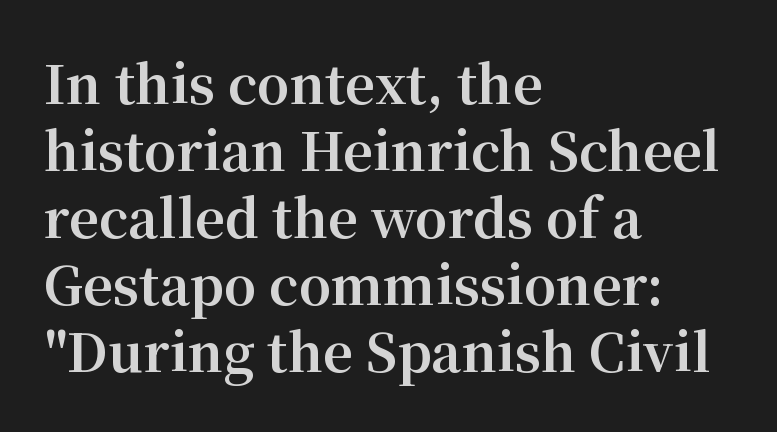
Q: Is the text bold? A: Yes.
Q: Is the text italic (slanted)? A: No, it is upright.
Q: Is the typeface a serif or a sans-serif typeface? A: Serif.
Q: Is the text underlined? A: No.
Q: How is the paragraph aligned? A: Left-aligned.
Q: Is the spacing between letters normal or unusually wide? A: Normal.
Q: Is the spacing between lines tight, normal or loose? A: Normal.
Q: Width (condensed, normal, or wide)? A: Normal.
Q: Stroke contrast? A: Medium.
Q: x-height? A: Medium.
Q: Monospaced? A: No.
